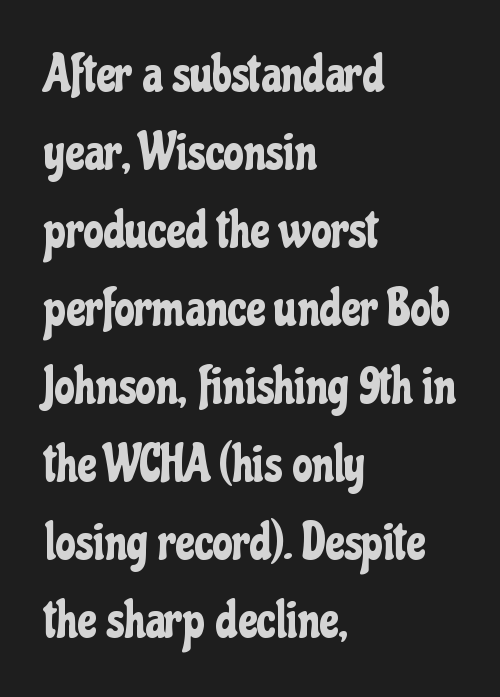
Between one letter and the next there's only the usual sliver of space. If you drew a line through each stem, it would be perfectly vertical. Unlike a traditional serif, this face leaves its strokes unadorned. Nobody drew a line under any word here. The rendering anchors every line to the left-hand side.
